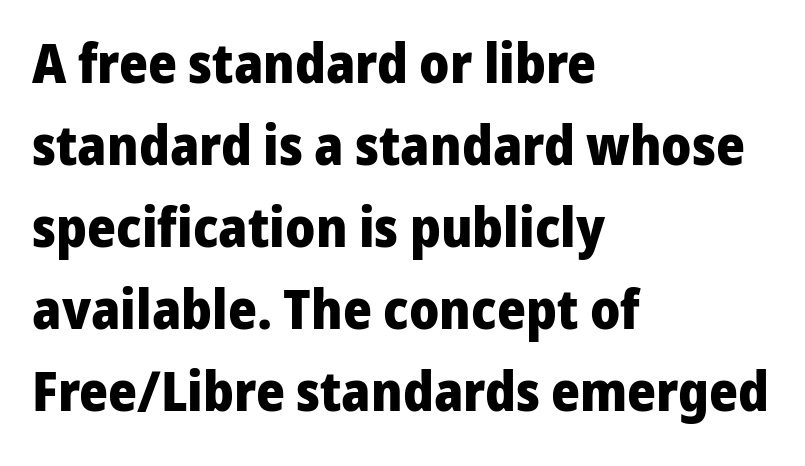
The image shows 55 px heavy sans-serif type, upright; set left-aligned, normal line spacing (1.49x), normal letter spacing, not underlined; low stroke contrast and a medium x-height.
